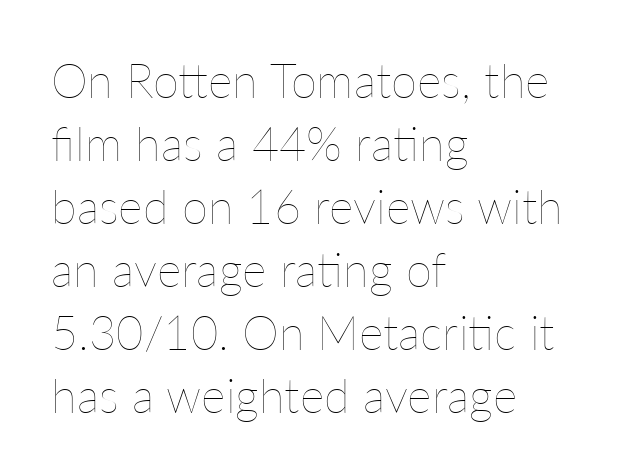
Type without underlining. Short and long lines alike share a common starting point at left. Vertical spacing — default. Counters stay open thanks to moderate or lighter strokes. Observe the ordinary spacing: letters are neighbours, not strangers. Is there any slant? The stems are plumb.
